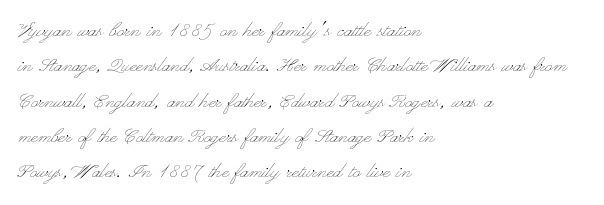
{"bold": "no", "underline": "no", "align": "left", "line_spacing": "normal", "line_spacing_ratio": 1.47, "letter_spacing": "normal", "letter_spacing_em": 0.0, "glyph_px": 24}
